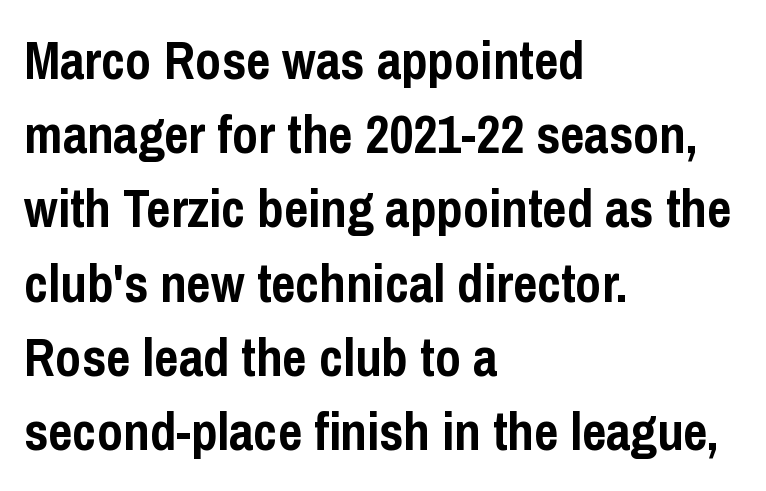
{"serif": "no", "italic": "no", "bold": "yes", "weight": "semibold", "width": "condensed", "stroke_contrast": "low", "x_height": "medium", "monospaced": "no", "underline": "no", "align": "left", "line_spacing": "normal", "line_spacing_ratio": 1.4, "letter_spacing": "normal", "letter_spacing_em": 0.0, "glyph_px": 53}
